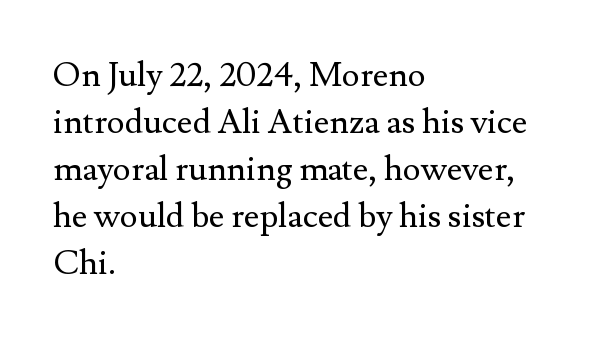
These lines sit exactly where default settings would place them. Descenders are the only things crossing below the line. Short note: letters normally spaced. One-word summary of the alignment: left. Ordinary non-slanted type is in use. Weight: in the light-to-regular range.
